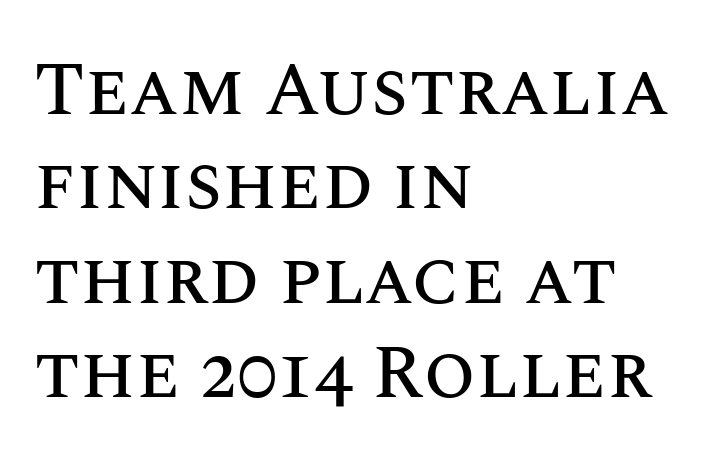
{"italic": "no", "width": "normal", "stroke_contrast": "medium", "x_height": "large", "monospaced": "no", "underline": "no", "align": "left", "line_spacing": "normal", "line_spacing_ratio": 1.26, "letter_spacing": "normal", "letter_spacing_em": 0.0, "glyph_px": 75}
